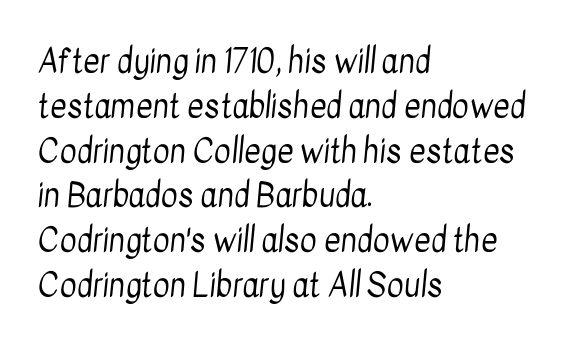
Q: Is the text bold? A: No.
Q: Is the typeface a serif or a sans-serif typeface? A: Sans-serif.
Q: Is the text underlined? A: No.
Q: How is the paragraph aligned? A: Left-aligned.
Q: Is the spacing between letters normal or unusually wide? A: Normal.
Q: Is the spacing between lines tight, normal or loose? A: Normal.
Q: Width (condensed, normal, or wide)? A: Condensed.
Q: Stroke contrast? A: Low.
Q: x-height? A: Medium.
Q: Monospaced? A: No.
